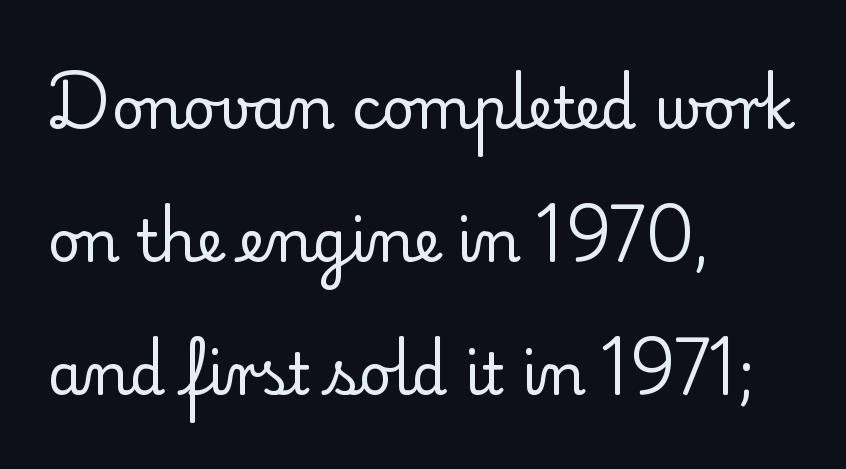
Q: Is the text bold? A: No.
Q: Is the text italic (slanted)? A: No, it is upright.
Q: Is the typeface a serif or a sans-serif typeface? A: Serif.
Q: Is the text underlined? A: No.
Q: How is the paragraph aligned? A: Left-aligned.
Q: Is the spacing between letters normal or unusually wide? A: Normal.
Q: Is the spacing between lines tight, normal or loose? A: Loose.
Q: Width (condensed, normal, or wide)? A: Normal.
Q: Stroke contrast? A: Low.
Q: x-height? A: Small.
Q: Monospaced? A: No.
